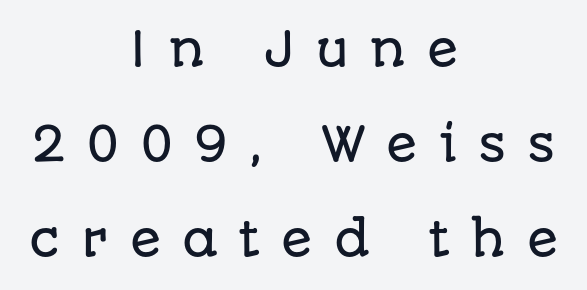
Check the space under the baseline: it is left empty. Neither beginnings nor endings align; midpoints do. Horizontal bands of white between lines are thick stripes. Is the letter spacing exaggerated? Yes — the characters are pushed far apart. Is there any slant? The stems are plumb.
